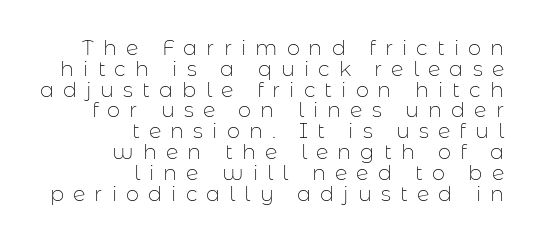
Q: Is the text bold? A: No.
Q: Is the text italic (slanted)? A: No, it is upright.
Q: Is the text underlined? A: No.
Q: How is the paragraph aligned? A: Right-aligned.
Q: Is the spacing between letters normal or unusually wide? A: Unusually wide.
Q: Is the spacing between lines tight, normal or loose? A: Tight.
